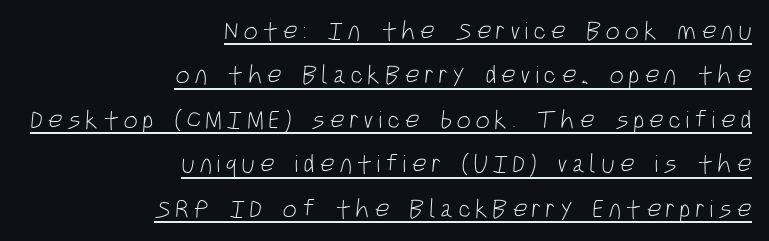
Q: Is the text bold? A: No.
Q: Is the text underlined? A: Yes.
Q: How is the paragraph aligned? A: Right-aligned.
